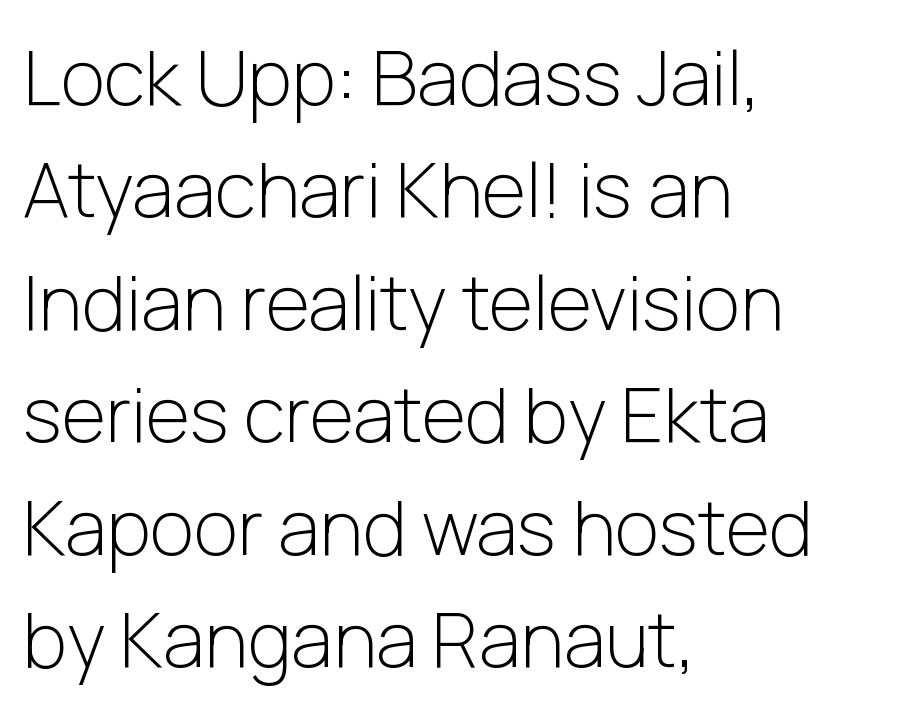
{"serif": "no", "italic": "no", "bold": "no", "weight": "light", "width": "normal", "stroke_contrast": "low", "x_height": "medium", "monospaced": "no", "underline": "no", "align": "left", "line_spacing": "normal", "line_spacing_ratio": 1.48, "letter_spacing": "normal", "letter_spacing_em": 0.0, "glyph_px": 76}
